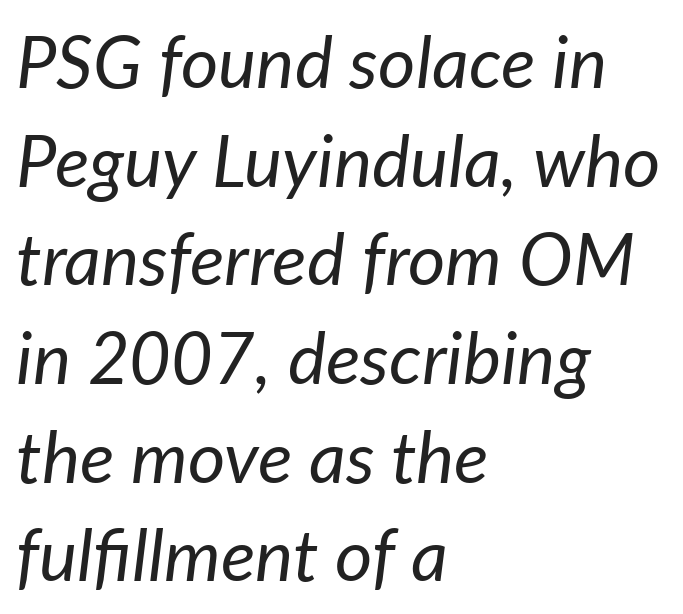
Caption: standard tracking, unaltered. Weight: in the light-to-regular range. The designer left line spacing at the default. Line starts are locked; line ends wander. Beneath every word, the page is bare. Looking at the ascenders, they clearly lean.
